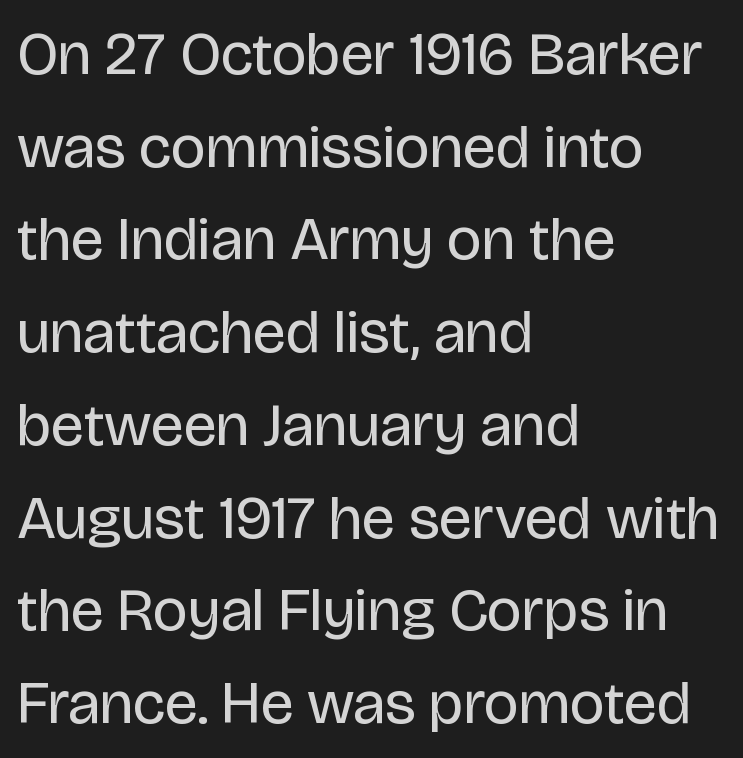
Q: Is the text bold? A: No.
Q: Is the text italic (slanted)? A: No, it is upright.
Q: Is the typeface a serif or a sans-serif typeface? A: Sans-serif.
Q: Is the text underlined? A: No.
Q: How is the paragraph aligned? A: Left-aligned.
Q: Is the spacing between letters normal or unusually wide? A: Normal.
Q: Is the spacing between lines tight, normal or loose? A: Normal.
Q: Width (condensed, normal, or wide)? A: Normal.
Q: Stroke contrast? A: Low.
Q: x-height? A: Large.
Q: Monospaced? A: No.
